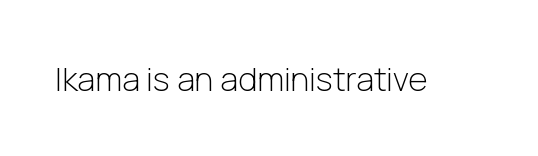
Q: Is the text bold? A: No.
Q: Is the text italic (slanted)? A: No, it is upright.
Q: Is the typeface a serif or a sans-serif typeface? A: Sans-serif.
Q: Is the text underlined? A: No.
Q: Is the spacing between letters normal or unusually wide? A: Normal.
Q: Width (condensed, normal, or wide)? A: Normal.
Q: Stroke contrast? A: Low.
Q: x-height? A: Medium.
Q: Monospaced? A: No.
